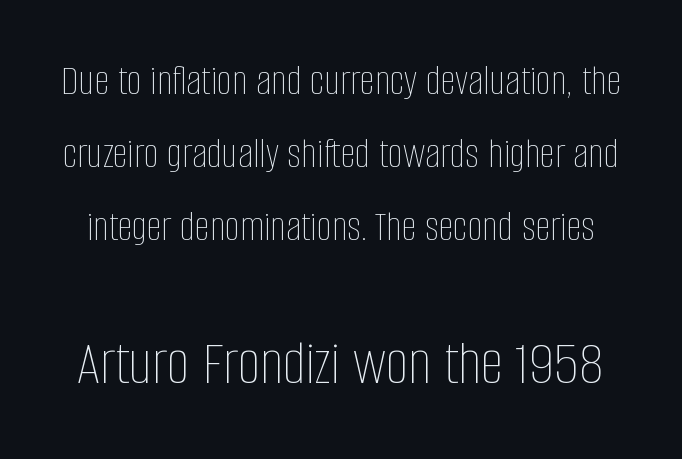
The image shows 64 px thin, condensed type, upright; set normal line spacing (1.7x), normal letter spacing, not underlined; the second (bottom) block is 1.49x larger; low stroke contrast and a large x-height.
